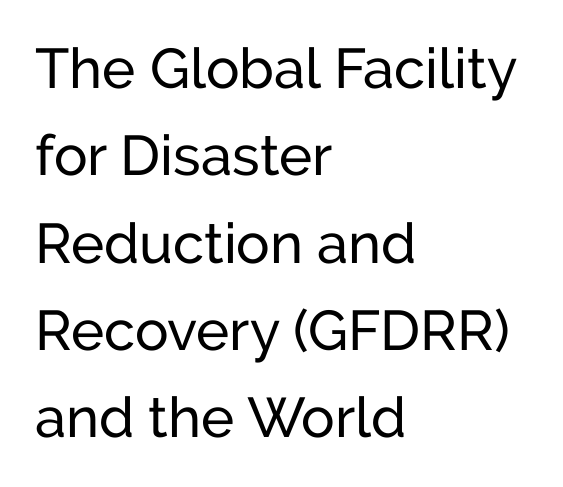
Short and long lines alike share a common starting point at left. The strip under each line holds only bare page. Whoever set this chose a conventional vertical rhythm. Nope, not italic — everything's standing straight.
